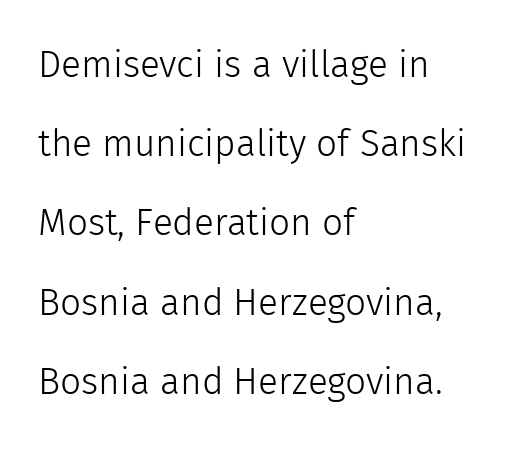
The image shows 37 px light sans-serif type, upright; set left-aligned, loose line spacing (2.14x), normal letter spacing, not underlined; a medium x-height.
